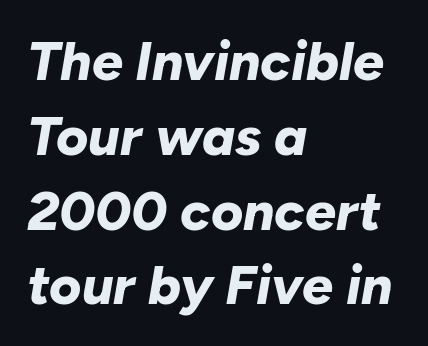
{"italic": "yes", "lean": "right", "slant_degrees": 10, "bold": "yes", "weight": "bold", "width": "normal", "stroke_contrast": "low", "x_height": "medium", "monospaced": "no", "underline": "no", "align": "left", "line_spacing": "normal", "line_spacing_ratio": 1.36, "letter_spacing": "normal", "letter_spacing_em": 0.0, "glyph_px": 55}
